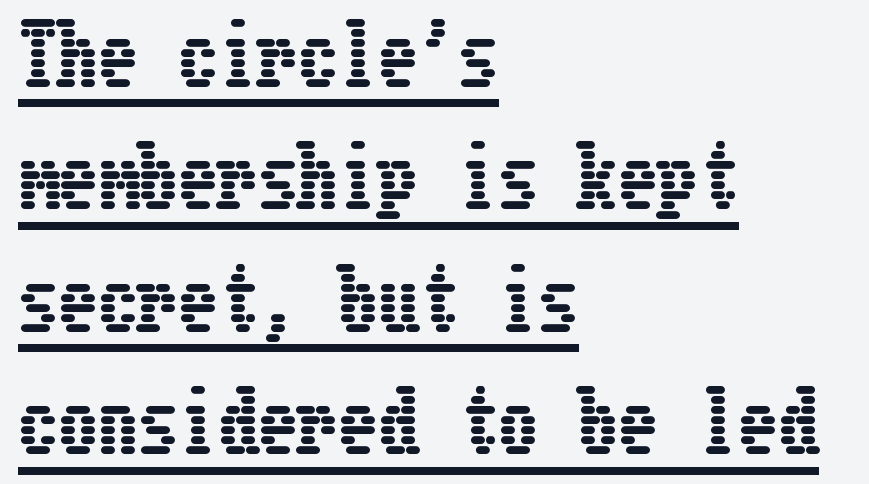
Q: Is the text italic (slanted)? A: No, it is upright.
Q: Is the text underlined? A: Yes.
Q: How is the paragraph aligned? A: Left-aligned.
Q: Is the spacing between letters normal or unusually wide? A: Normal.
Q: Is the spacing between lines tight, normal or loose? A: Normal.
Q: Width (condensed, normal, or wide)? A: Condensed.
Q: Stroke contrast? A: Low.
Q: x-height? A: Medium.
